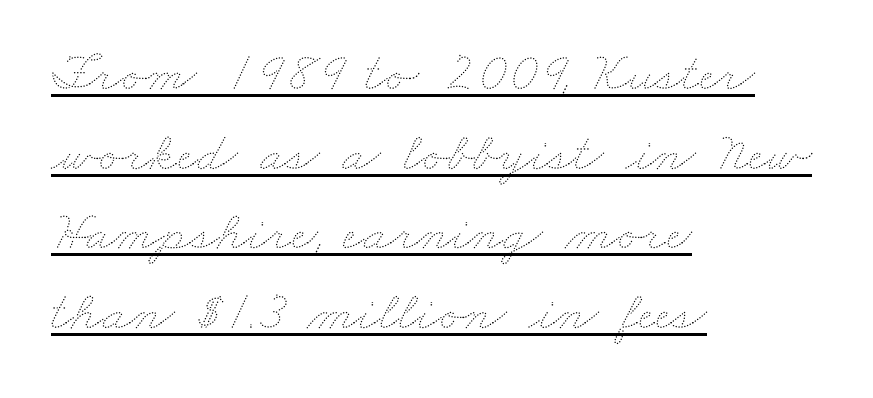
{"bold": "no", "weight": "thin", "width": "wide", "stroke_contrast": "medium", "x_height": "small", "monospaced": "no", "underline": "yes", "align": "left", "line_spacing": "normal", "line_spacing_ratio": 1.42, "letter_spacing": "normal", "letter_spacing_em": 0.0, "glyph_px": 56}
